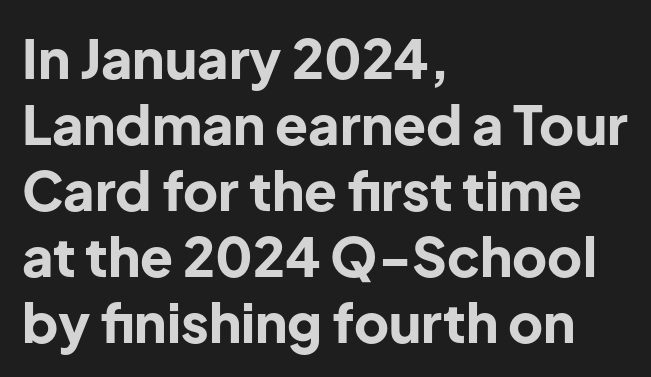
The image shows 54 px bold sans-serif type, upright; set left-aligned, line spacing 1.22x, normal letter spacing, not underlined; low stroke contrast and a medium x-height.
